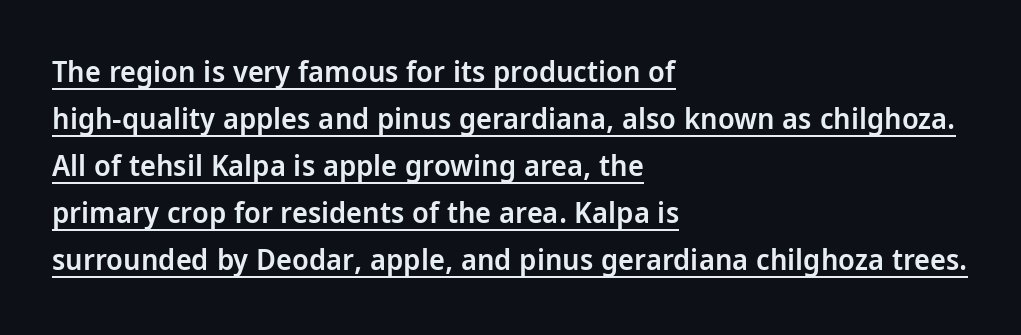
The image shows 30 px semibold, condensed sans-serif type, upright; set left-aligned, normal line spacing (1.57x), normal letter spacing, underlined; low stroke contrast and a large x-height.
